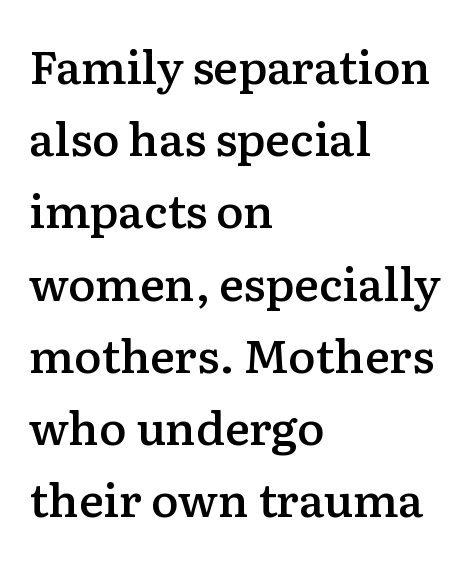
{"serif": "yes", "italic": "no", "bold": "semi", "weight": "semibold", "width": "normal", "stroke_contrast": "low", "x_height": "medium", "monospaced": "no", "underline": "no", "align": "left", "line_spacing": "normal", "line_spacing_ratio": 1.57, "letter_spacing": "normal", "letter_spacing_em": 0.0, "glyph_px": 46}
